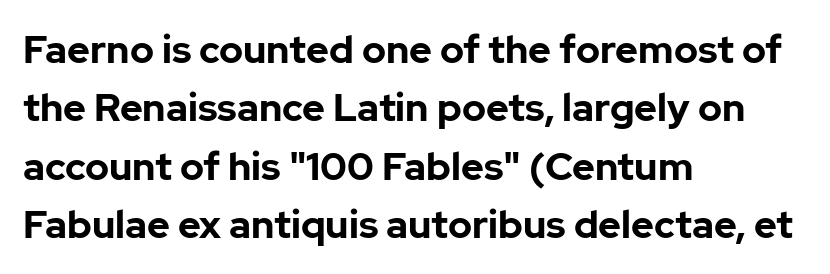
Q: Is the text bold? A: Yes.
Q: Is the text italic (slanted)? A: No, it is upright.
Q: Is the typeface a serif or a sans-serif typeface? A: Sans-serif.
Q: Is the text underlined? A: No.
Q: How is the paragraph aligned? A: Left-aligned.
Q: Is the spacing between letters normal or unusually wide? A: Normal.
Q: Is the spacing between lines tight, normal or loose? A: Normal.
Q: Width (condensed, normal, or wide)? A: Normal.
Q: Stroke contrast? A: Low.
Q: x-height? A: Medium.
Q: Monospaced? A: No.
